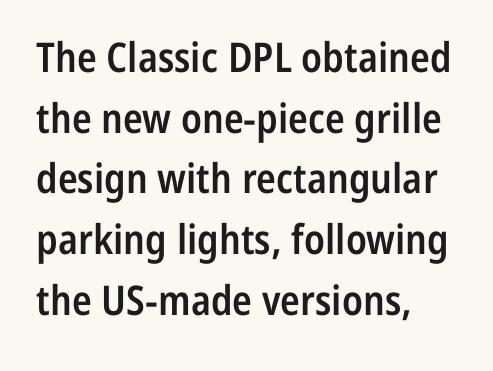
Q: Is the text bold? A: Semi-bold.
Q: Is the text italic (slanted)? A: No, it is upright.
Q: Is the typeface a serif or a sans-serif typeface? A: Sans-serif.
Q: Is the text underlined? A: No.
Q: How is the paragraph aligned? A: Left-aligned.
Q: Is the spacing between letters normal or unusually wide? A: Normal.
Q: Is the spacing between lines tight, normal or loose? A: Normal.
Q: Width (condensed, normal, or wide)? A: Condensed.
Q: Stroke contrast? A: Low.
Q: x-height? A: Medium.
Q: Monospaced? A: No.
